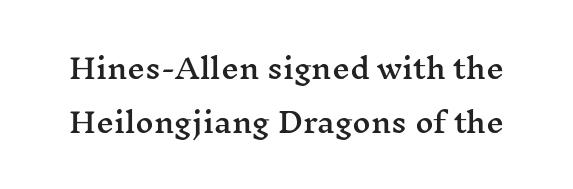
Is this a fixed-width face? No — the glyphs have proportional, varying widths. The block of text is sparse from top to bottom, with ample space between rows. Classification — serif. Between one letter and the next there's only the usual sliver of space.
